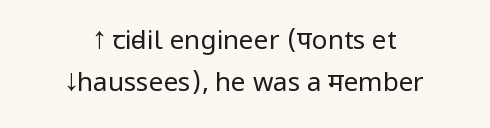
{"italic": "no", "bold": "no", "underline": "no", "align": "center", "line_spacing": "normal", "line_spacing_ratio": 1.62, "letter_spacing": "normal", "letter_spacing_em": 0.0, "glyph_px": 26}
